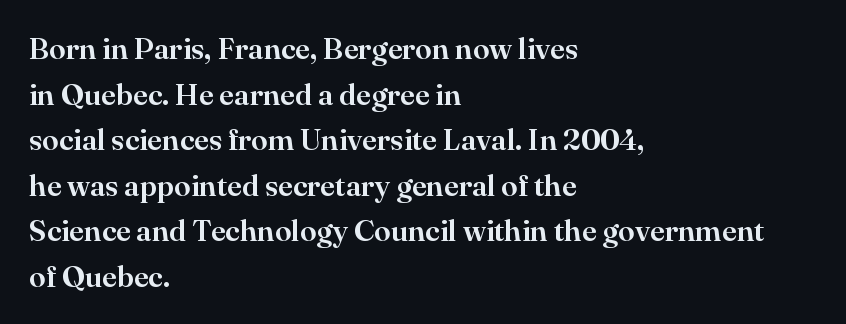
The image shows 30 px serif type, upright; set left-aligned, normal line spacing (1.52x), normal letter spacing, not underlined; high stroke contrast and a small x-height.
